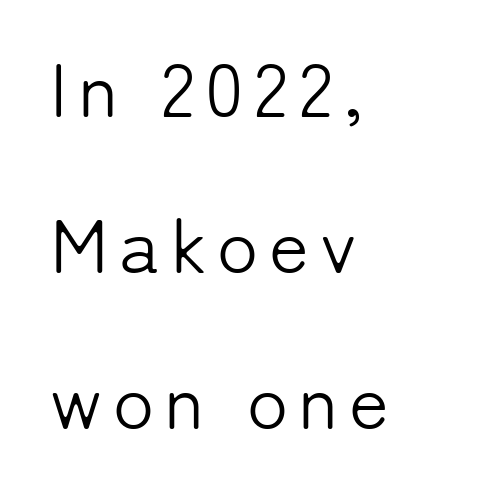
Q: Is the text bold? A: No.
Q: Is the text italic (slanted)? A: No, it is upright.
Q: Is the typeface a serif or a sans-serif typeface? A: Sans-serif.
Q: Is the text underlined? A: No.
Q: How is the paragraph aligned? A: Left-aligned.
Q: Is the spacing between lines tight, normal or loose? A: Loose.
Q: Width (condensed, normal, or wide)? A: Normal.
Q: Stroke contrast? A: Low.
Q: x-height? A: Medium.
Q: Monospaced? A: No.
